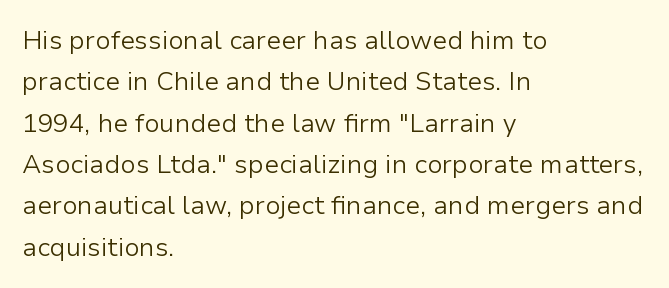
Q: Is the text bold? A: No.
Q: Is the text italic (slanted)? A: No, it is upright.
Q: Is the text underlined? A: No.
Q: How is the paragraph aligned? A: Left-aligned.
Q: Is the spacing between letters normal or unusually wide? A: Normal.
Q: Is the spacing between lines tight, normal or loose? A: Normal.
